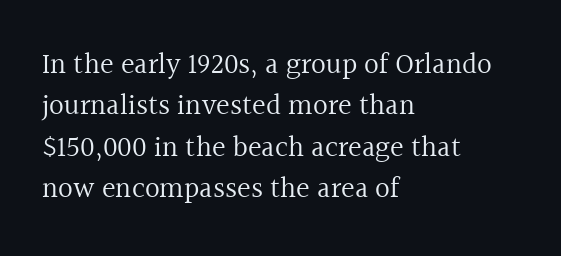
The image shows 29 px regular-weight serif type, upright; set left-aligned, normal line spacing (1.43x), normal letter spacing, not underlined; a medium x-height.
